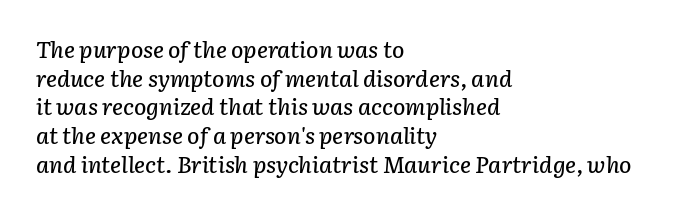
The image shows 23 px text type, italic (leaning right); set left-aligned, normal line spacing (1.25x), normal letter spacing, not underlined.
